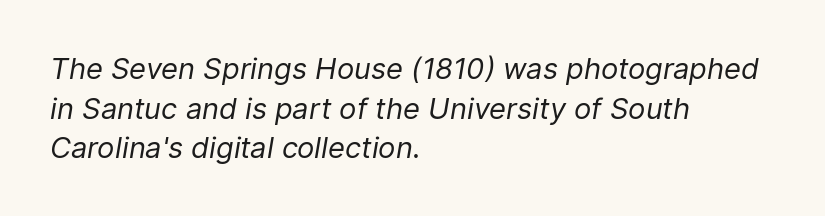
{"italic": "yes", "lean": "right", "slant_degrees": 9, "bold": "no", "weight": "regular", "width": "normal", "stroke_contrast": "low", "x_height": "medium", "monospaced": "no", "underline": "no", "align": "left", "line_spacing": "normal", "line_spacing_ratio": 1.37, "letter_spacing": "normal", "letter_spacing_em": 0.0, "glyph_px": 29}
